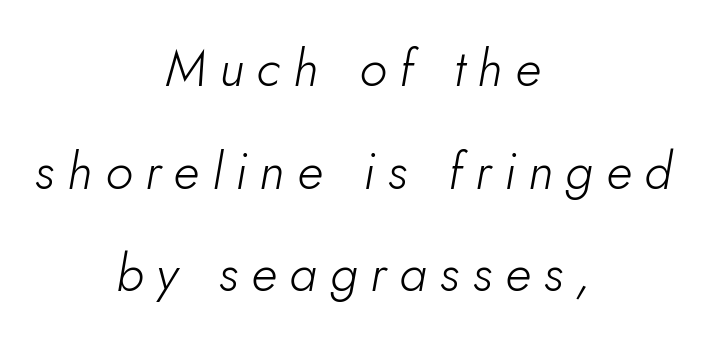
Is the type slanted? Yes — the strokes lean at a clear angle. Unmarked baselines from the first word to the last. No heavy texture on the line: the type isn't bold. Where is the straight margin? There isn't one; the lines are centered.
